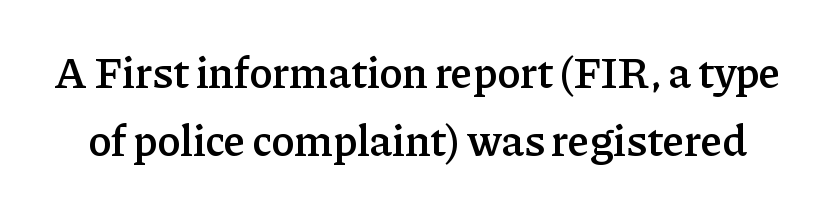
The image shows 44 px semibold serif type, upright; set normal line spacing (1.54x), normal letter spacing, not underlined; low stroke contrast and a medium x-height.
